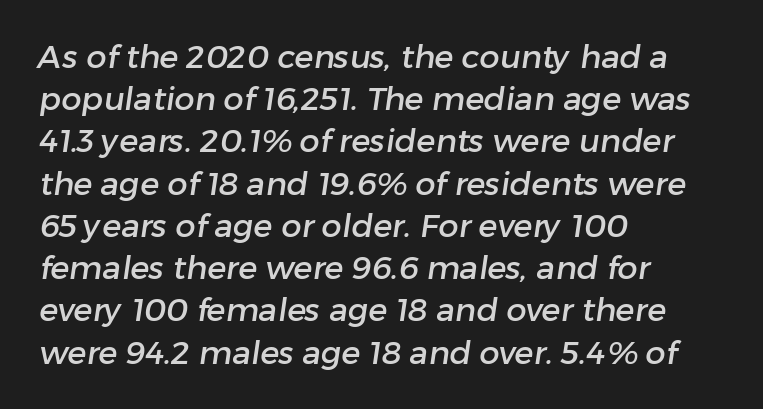
The image shows 32 px sans-serif type; set left-aligned, normal line spacing (1.32x), normal letter spacing, not underlined; low stroke contrast and a medium x-height.
